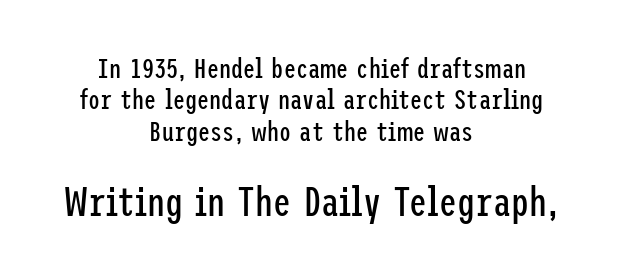
Short and long lines alike share a common midpoint. Heft: none added — not bold. The specimen omits any rule beneath the text block's lines. The rendering shows plain stroke endings on the letterforms — a sans-serif design. Size hierarchy here favors the trailing block over the leading one. Quick note: not italic, upright.
